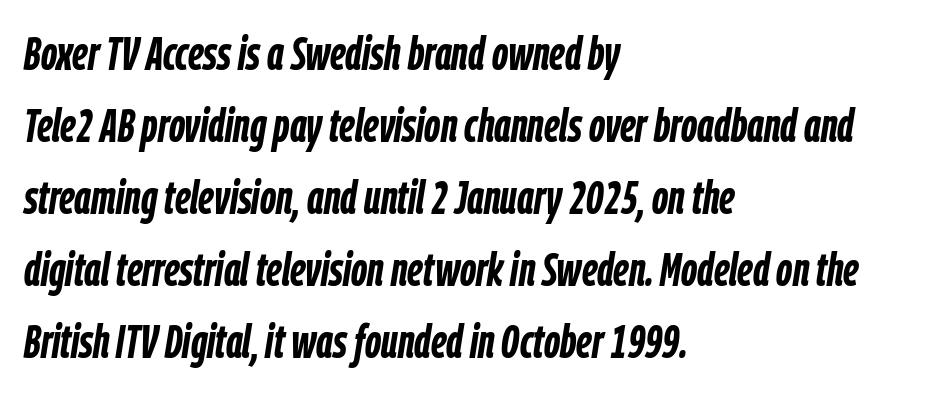
Q: Is the text bold? A: Yes.
Q: Is the text italic (slanted)? A: Yes, it leans right by about 9 degrees.
Q: Is the text underlined? A: No.
Q: How is the paragraph aligned? A: Left-aligned.
Q: Is the spacing between letters normal or unusually wide? A: Normal.
Q: Is the spacing between lines tight, normal or loose? A: Normal.
Q: Width (condensed, normal, or wide)? A: Condensed.
Q: Stroke contrast? A: Low.
Q: x-height? A: Medium.
Q: Monospaced? A: No.
